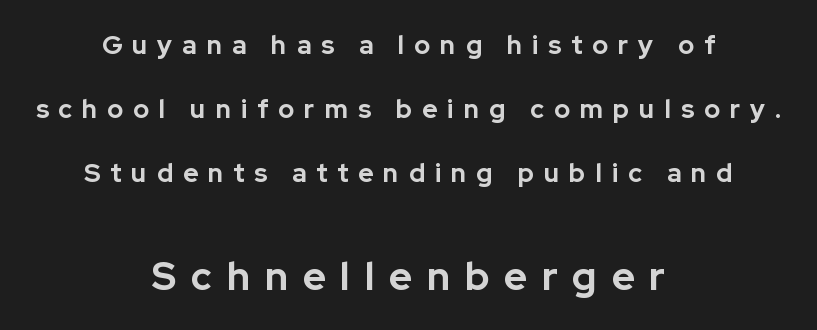
Q: Is the text bold? A: Yes.
Q: Is the text italic (slanted)? A: No, it is upright.
Q: Is the typeface a serif or a sans-serif typeface? A: Sans-serif.
Q: Is the text underlined? A: No.
Q: How is the paragraph aligned? A: Centered.
Q: Is the spacing between letters normal or unusually wide? A: Unusually wide.
Q: Is the spacing between lines tight, normal or loose? A: Loose.
Q: Which block of text is set in a larger size, the first (top) or the second (bottom)? A: The second (bottom) one.
Q: Width (condensed, normal, or wide)? A: Normal.
Q: Stroke contrast? A: Low.
Q: x-height? A: Medium.
Q: Monospaced? A: No.
